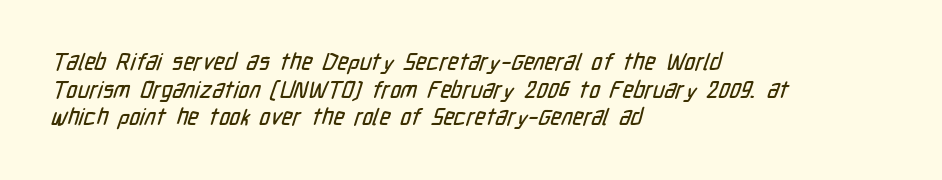
Q: Is the text underlined? A: No.
Q: How is the paragraph aligned? A: Left-aligned.
Q: Is the spacing between letters normal or unusually wide? A: Normal.
